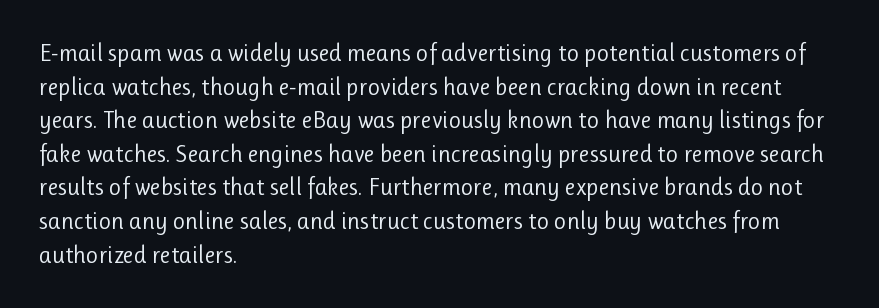
Does the copy run flush right? No — it runs flush left. Does extra space separate the letters? No, they use regular spacing. The letters look calm and open, with moderate or lighter stems. Beneath every word, the page is bare. Normally led — the rows are evenly, conventionally spaced.
